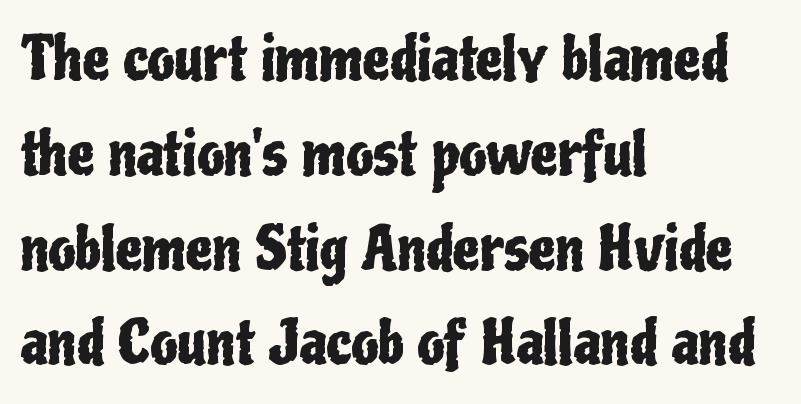
Q: Is the text italic (slanted)? A: No, it is upright.
Q: Is the typeface a serif or a sans-serif typeface? A: Sans-serif.
Q: Is the text underlined? A: No.
Q: How is the paragraph aligned? A: Left-aligned.
Q: Is the spacing between letters normal or unusually wide? A: Normal.
Q: Is the spacing between lines tight, normal or loose? A: Normal.
Q: Width (condensed, normal, or wide)? A: Condensed.
Q: Stroke contrast? A: Low.
Q: x-height? A: Medium.
Q: Monospaced? A: No.
